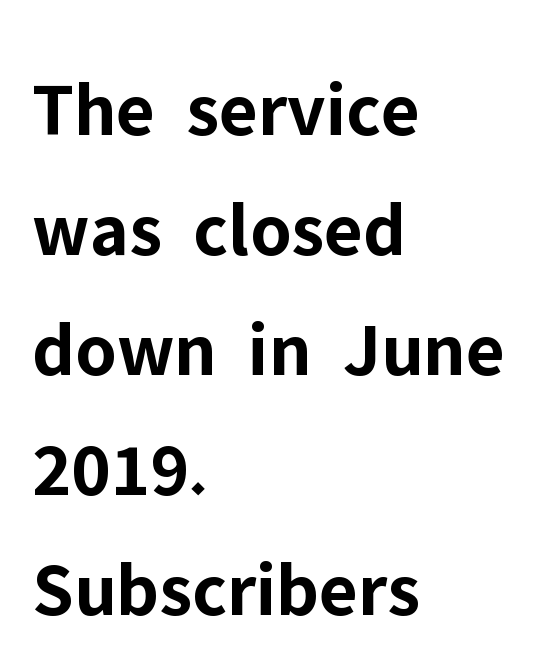
Tracking here is standard; glyphs follow each other at the usual distance. Proportional: the letters do not fall into vertical columns. Stroke terminals: plain, sans-serif. Lines of text with bare space underneath. The letters stand straight up with perfectly vertical stems. Horizontal alignment here is leftward, the default for most running prose.
